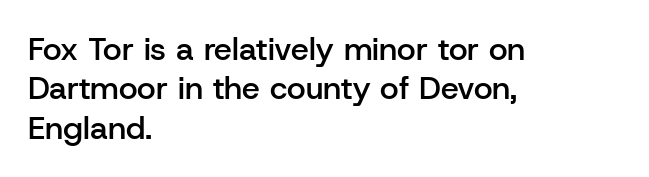
{"serif": "no", "italic": "no", "bold": "semi", "weight": "semibold", "width": "normal", "stroke_contrast": "low", "x_height": "medium", "monospaced": "no", "underline": "no", "align": "left", "line_spacing_ratio": 1.23, "letter_spacing": "normal", "letter_spacing_em": 0.0, "glyph_px": 32}
